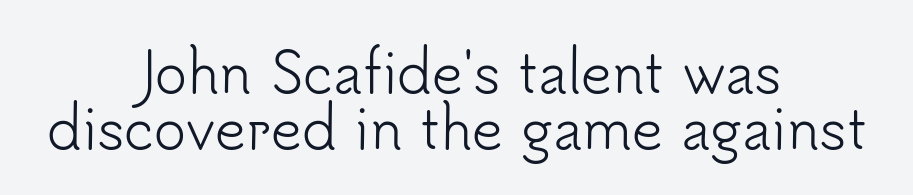
The image shows 54 px light sans-serif type, upright; set centered, tight line spacing (1.03x), normal letter spacing, not underlined; low stroke contrast and a small x-height.
